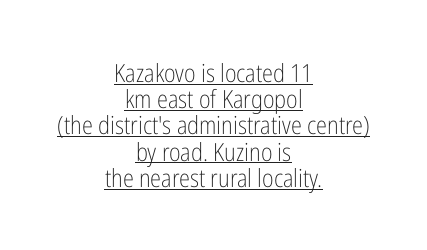
The tracking reads as untouched default to a designer's eye. A typographer would call this underscored text. These glyphs show unthickened strokes, regular width or finer. Typeset on center — no edge is straight. This block would grow much taller if given ordinary leading; it's compressed now. These lines were composed using upright roman letters.
